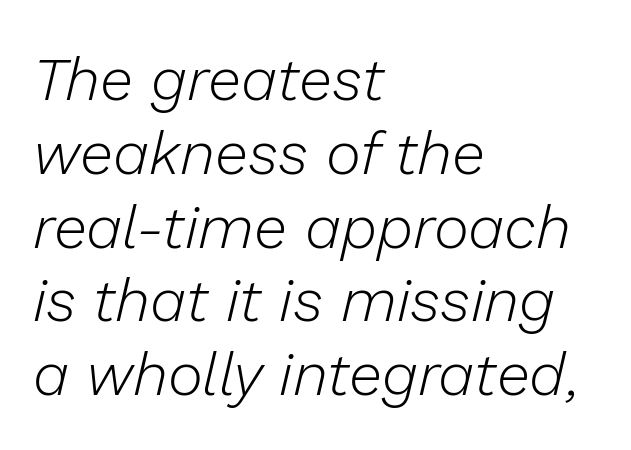
{"italic": "yes", "lean": "right", "slant_degrees": 13, "bold": "no", "weight": "light", "width": "normal", "stroke_contrast": "low", "x_height": "medium", "monospaced": "no", "underline": "no", "align": "left", "line_spacing_ratio": 1.23, "letter_spacing": "normal", "letter_spacing_em": 0.0, "glyph_px": 60}
